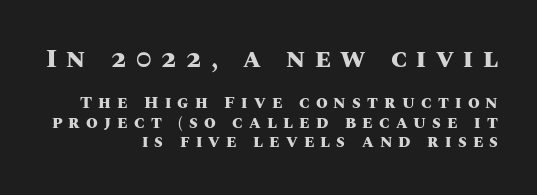
Compared with an ordinary text face, these strokes are far heavier — a full bold. Designer's note — italics off, roman on. Alignment: flush right. Clear beneath every line of the passage. Loose tracking; the words dissolve into strings of separated letters.
